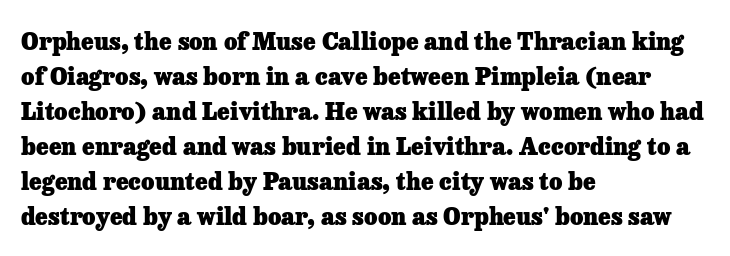
{"italic": "no", "bold": "yes", "underline": "no", "align": "left", "line_spacing": "normal", "line_spacing_ratio": 1.52, "letter_spacing": "normal", "letter_spacing_em": 0.0, "glyph_px": 23}
